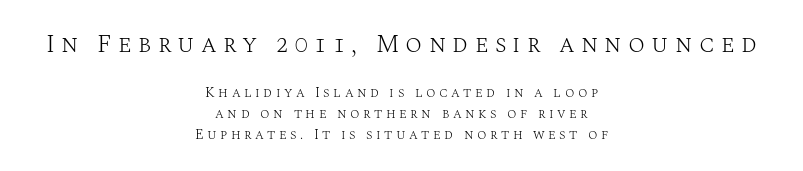
These lines stack symmetrically, like a column narrowing and widening about its center. No italicization has been applied; the sample stays upright. Each word looks stretched out because of the extra space between its letters. Stroke mass is kept to a normal reading level or below.
